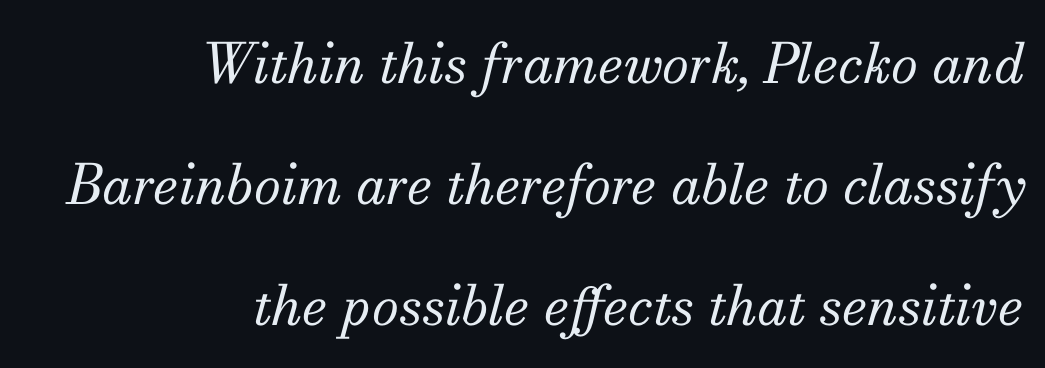
Each letter keeps its own natural width here, so spacing adapts to shape. If you drew a ruler down the right edge, every line would touch it. In terms of posture, this sample is oblique. Inter-character spacing is left at the font's built-in metrics. Small tapered or slab feet sit at the stroke ends, so this counts as serif.
